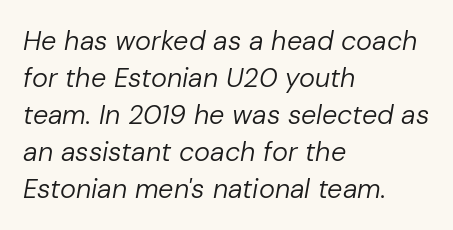
This sample uses an oblique cut, with every glyph tilted off the vertical. Tracking here is standard; glyphs follow each other at the usual distance. Notice how descenders clear the ascenders below comfortably — that's standard leading. Just letters on the line, the space beneath them empty. Ink coverage per letter is moderate at most.
